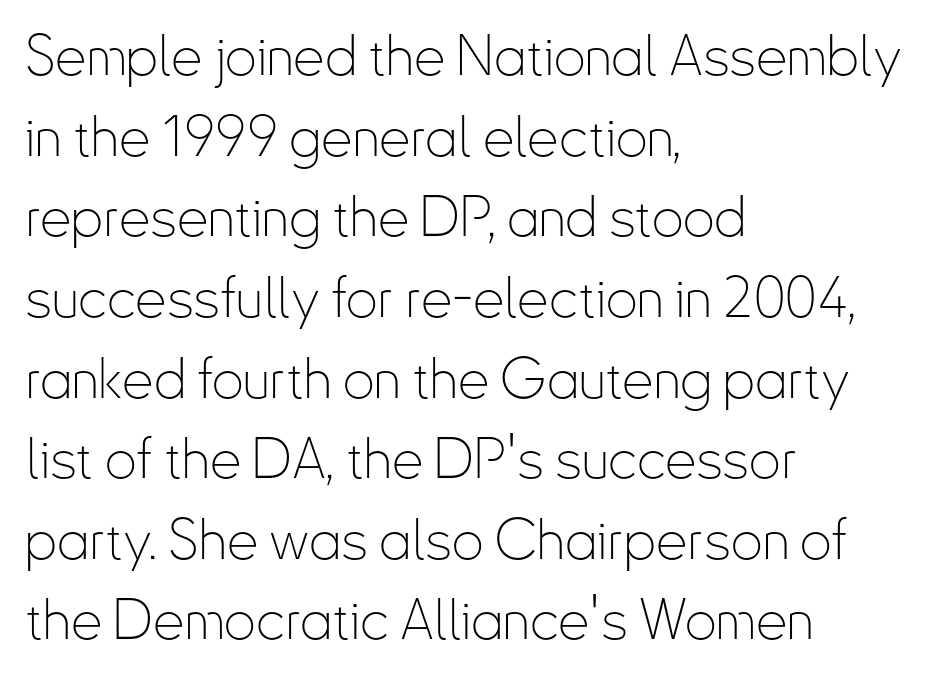
{"serif": "no", "italic": "no", "bold": "no", "weight": "thin", "width": "condensed", "stroke_contrast": "low", "x_height": "small", "monospaced": "no", "underline": "no", "align": "left", "line_spacing": "normal", "line_spacing_ratio": 1.44, "letter_spacing": "normal", "letter_spacing_em": 0.0, "glyph_px": 56}
